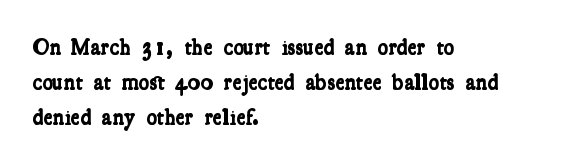
The image shows 22 px bold type; set left-aligned, normal line spacing (1.6x), normal letter spacing, not underlined.
